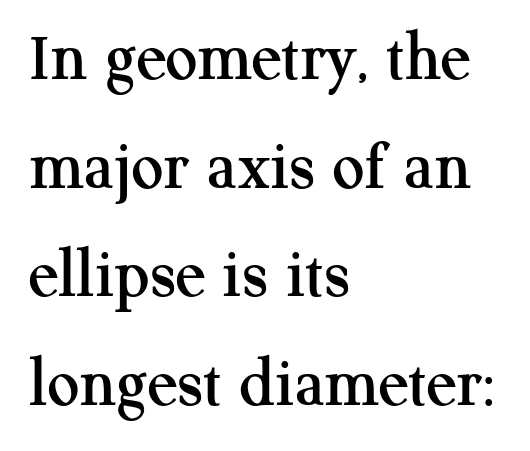
Check the space under the baseline: it is left empty. A typesetter would mark this as roman, not italic. Vertically, the passage feels balanced, rows spaced as you'd expect. Looks like regular typesetting: each glyph gets only the width it needs.
